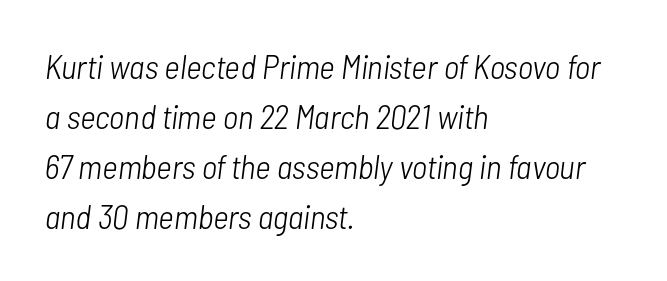
{"italic": "yes", "lean": "right", "slant_degrees": 7, "bold": "no", "weight": "light", "width": "condensed", "stroke_contrast": "low", "x_height": "medium", "monospaced": "no", "underline": "no", "align": "left", "line_spacing": "normal", "line_spacing_ratio": 1.47, "letter_spacing": "normal", "letter_spacing_em": 0.0, "glyph_px": 34}
